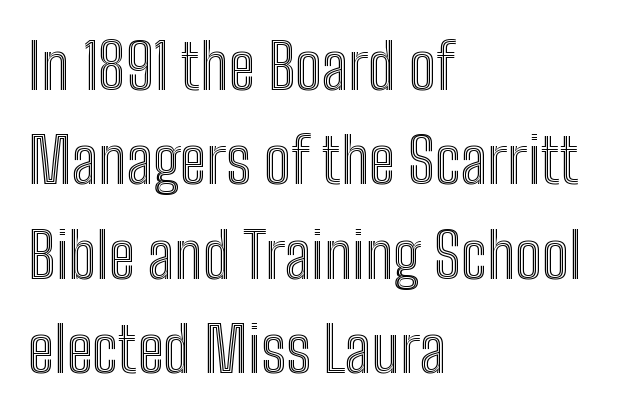
Proportional: the letters do not fall into vertical columns. Default kerning and tracking; the words read as compact shapes. The font's upright variant was chosen for this text. Unmarked baselines from the first word to the last.
